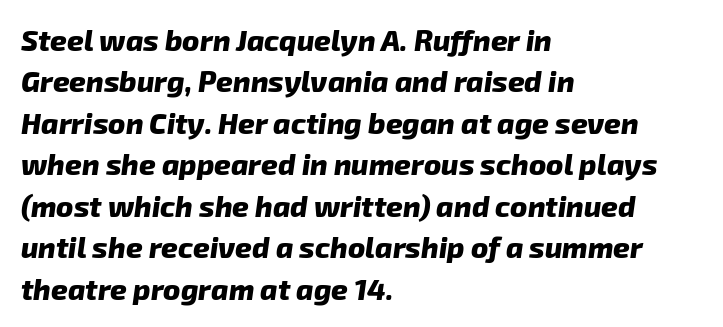
Q: Is the text bold? A: Yes.
Q: Is the typeface a serif or a sans-serif typeface? A: Sans-serif.
Q: Is the text underlined? A: No.
Q: How is the paragraph aligned? A: Left-aligned.
Q: Is the spacing between letters normal or unusually wide? A: Normal.
Q: Is the spacing between lines tight, normal or loose? A: Normal.
Q: Width (condensed, normal, or wide)? A: Normal.
Q: Stroke contrast? A: Low.
Q: x-height? A: Medium.
Q: Monospaced? A: No.
